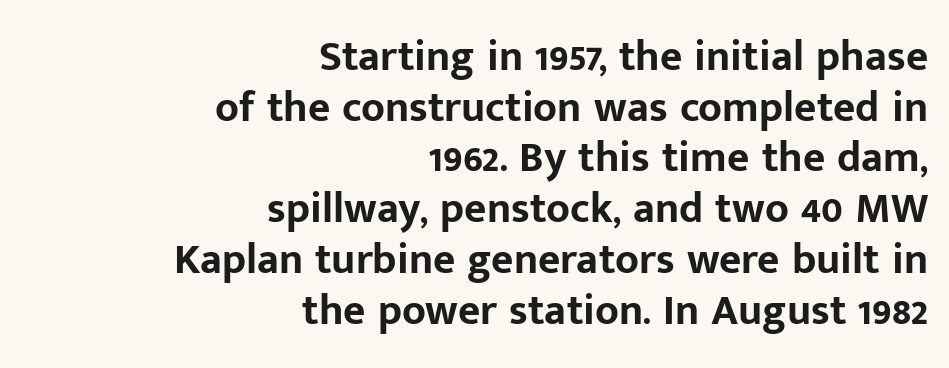
{"serif": "no", "italic": "no", "bold": "yes", "weight": "bold", "width": "normal", "stroke_contrast": "low", "x_height": "medium", "monospaced": "no", "underline": "no", "align": "right", "line_spacing_ratio": 1.18, "letter_spacing": "normal", "letter_spacing_em": 0.0, "glyph_px": 43}
